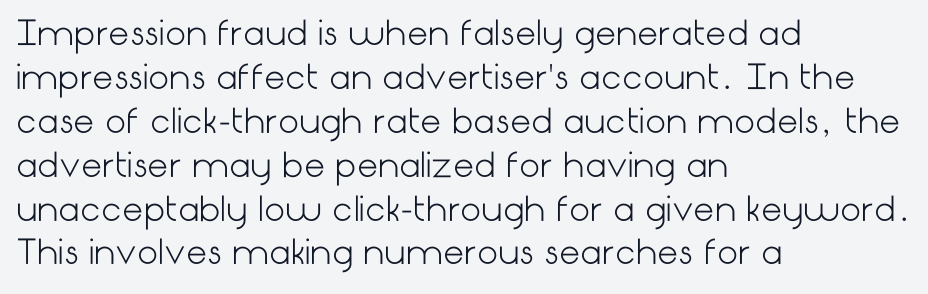
{"serif": "no", "italic": "no", "bold": "no", "weight": "light", "width": "normal", "stroke_contrast": "low", "x_height": "medium", "underline": "no", "align": "left", "line_spacing": "normal", "line_spacing_ratio": 1.33, "letter_spacing": "normal", "letter_spacing_em": 0.0, "glyph_px": 33}
